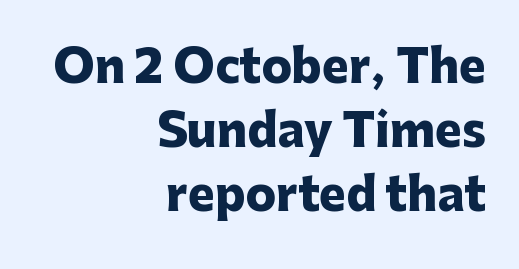
{"serif": "no", "italic": "no", "bold": "yes", "weight": "heavy", "width": "normal", "stroke_contrast": "low", "x_height": "medium", "monospaced": "no", "underline": "no", "align": "right", "line_spacing": "normal", "line_spacing_ratio": 1.42, "letter_spacing": "normal", "letter_spacing_em": 0.0, "glyph_px": 45}
